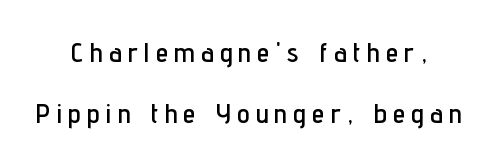
Leading: increased. Look at the tracking — it's clearly loosened, letters drifting apart. Typographically, this falls in the sans-serif category. Anything drawn beneath the words? Only blank space.
